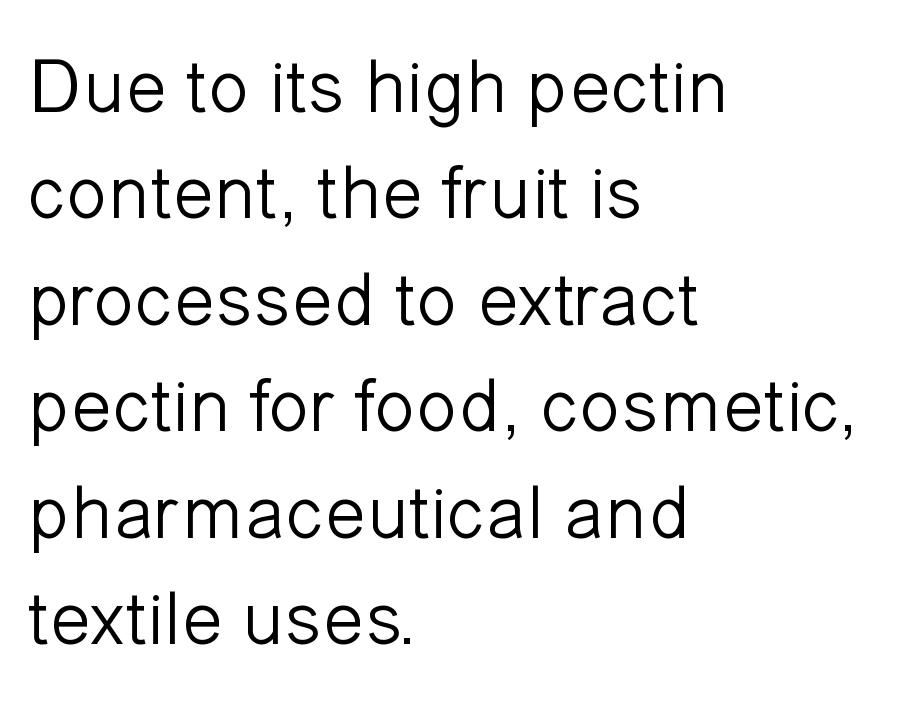
The image shows 76 px light sans-serif type, upright; set left-aligned, normal line spacing (1.4x), normal letter spacing, not underlined; low stroke contrast and a medium x-height.
